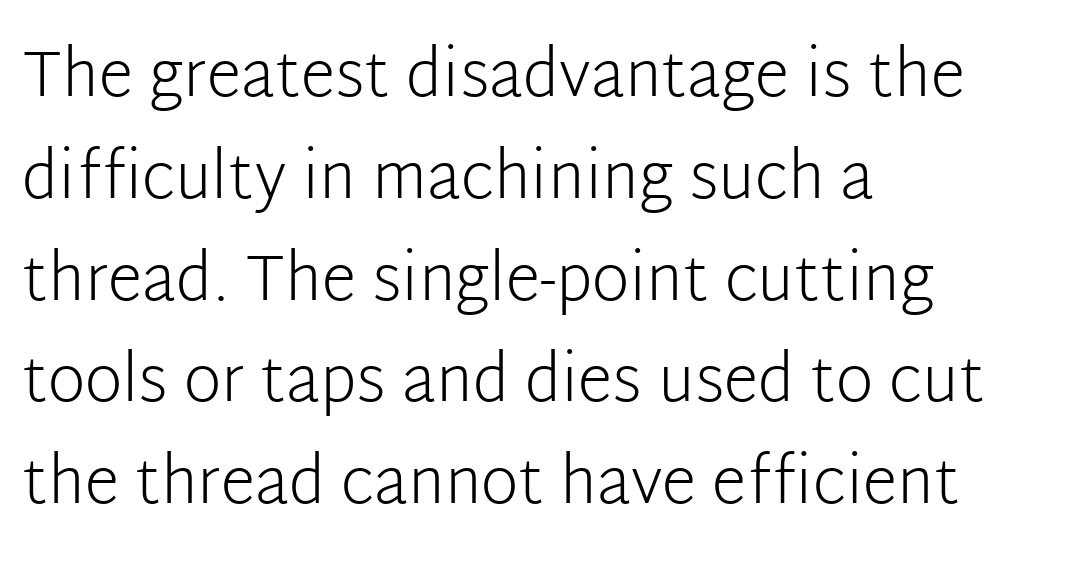
The area under the type is left untouched. Quick note: interline space is typical. The typeface chosen for these lines omits serifs. The letters stand upright; this is a roman face. The paragraph shown leans on its left margin.
